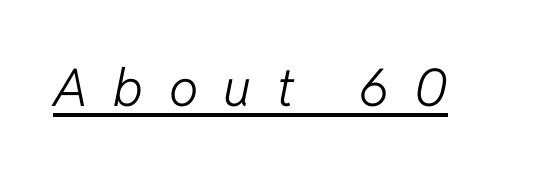
A typesetter would mark this as italic. Glyph-to-glyph distance is far greater than everyday printed text. Unbolded letterforms with no extra heft. Each letter keeps its own natural width here, so spacing adapts to shape.
